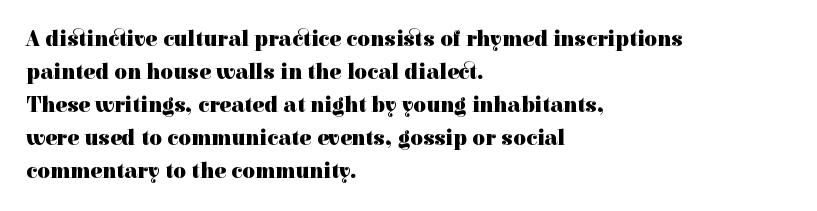
Q: Is the text bold? A: Yes.
Q: Is the text italic (slanted)? A: No, it is upright.
Q: Is the text underlined? A: No.
Q: How is the paragraph aligned? A: Left-aligned.
Q: Is the spacing between letters normal or unusually wide? A: Normal.
Q: Is the spacing between lines tight, normal or loose? A: Normal.
